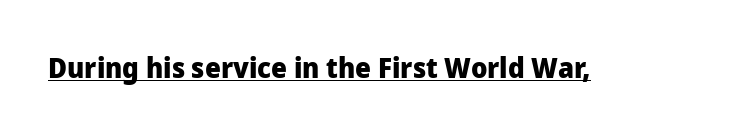
Q: Is the text bold? A: Yes.
Q: Is the text italic (slanted)? A: No, it is upright.
Q: Is the typeface a serif or a sans-serif typeface? A: Sans-serif.
Q: Is the text underlined? A: Yes.
Q: Is the spacing between letters normal or unusually wide? A: Normal.
Q: Width (condensed, normal, or wide)? A: Normal.
Q: Stroke contrast? A: Low.
Q: x-height? A: Medium.
Q: Monospaced? A: No.
